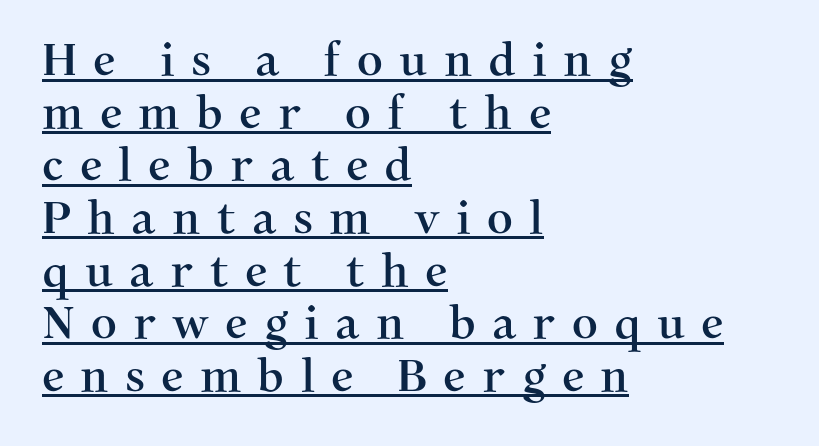
Q: Is the text italic (slanted)? A: No, it is upright.
Q: Is the typeface a serif or a sans-serif typeface? A: Serif.
Q: Is the text underlined? A: Yes.
Q: How is the paragraph aligned? A: Left-aligned.
Q: Is the spacing between letters normal or unusually wide? A: Unusually wide.
Q: Width (condensed, normal, or wide)? A: Normal.
Q: Stroke contrast? A: Medium.
Q: x-height? A: Medium.
Q: Monospaced? A: No.
